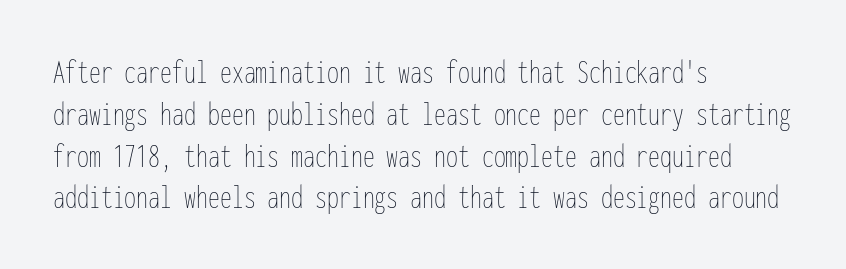
{"italic": "no", "bold": "no", "weight": "thin", "width": "condensed", "stroke_contrast": "low", "x_height": "medium", "monospaced": "yes", "underline": "no", "align": "left", "line_spacing_ratio": 1.23, "letter_spacing": "normal", "letter_spacing_em": 0.0, "glyph_px": 34}
